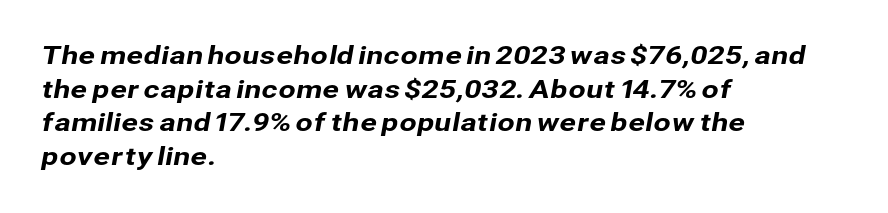
Tracking here is standard; glyphs follow each other at the usual distance. The foot of each line stays bare and open. Leading matches the norm, producing a regular column. The rag falls on the right side of this text block.
